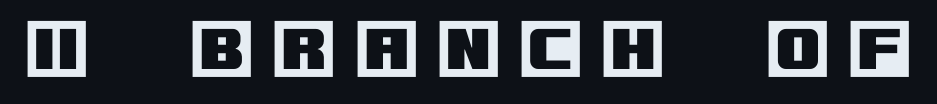
{"italic": "no", "width": "normal", "x_height": "large", "underline": "no", "letter_spacing": "wide", "letter_spacing_em": 0.29, "glyph_px": 65}
